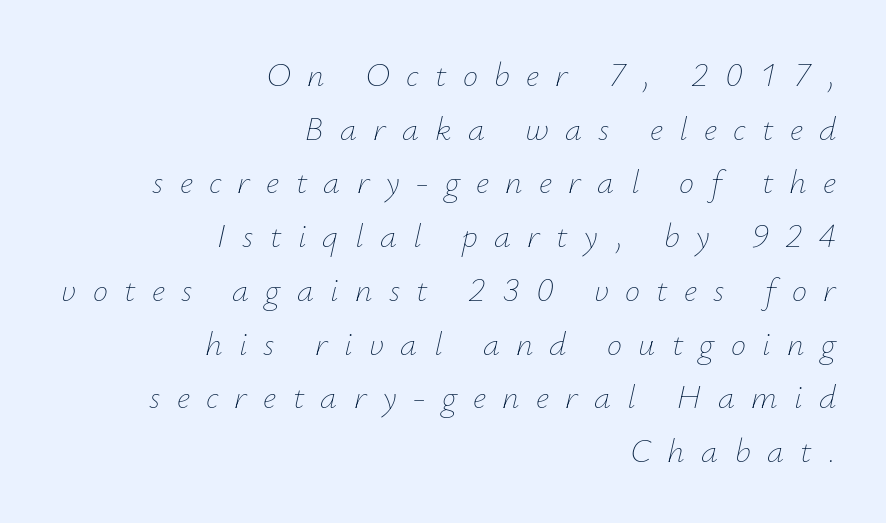
Q: Is the text bold? A: No.
Q: Is the text italic (slanted)? A: Yes, it leans right by about 12 degrees.
Q: Is the text underlined? A: No.
Q: How is the paragraph aligned? A: Right-aligned.
Q: Is the spacing between letters normal or unusually wide? A: Unusually wide.
Q: Is the spacing between lines tight, normal or loose? A: Normal.
Q: Width (condensed, normal, or wide)? A: Normal.
Q: Stroke contrast? A: Low.
Q: x-height? A: Small.
Q: Monospaced? A: No.
